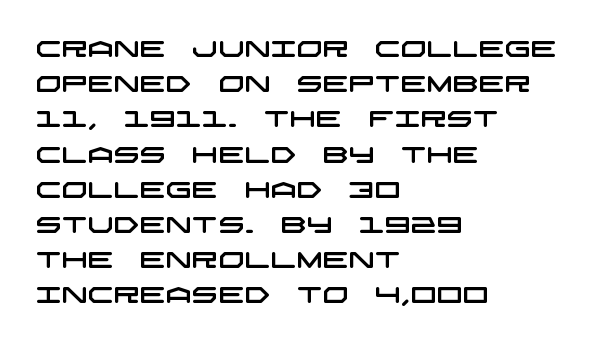
Q: Is the text underlined? A: No.
Q: How is the paragraph aligned? A: Left-aligned.
Q: Is the spacing between letters normal or unusually wide? A: Normal.
Q: Is the spacing between lines tight, normal or loose? A: Normal.
